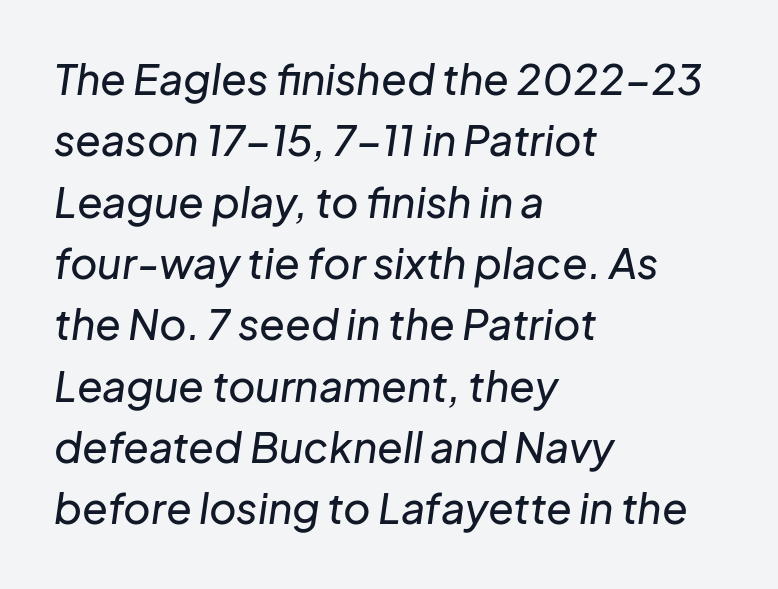
Q: Is the text italic (slanted)? A: Yes, it leans right by about 8 degrees.
Q: Is the text underlined? A: No.
Q: How is the paragraph aligned? A: Left-aligned.
Q: Is the spacing between letters normal or unusually wide? A: Normal.
Q: Is the spacing between lines tight, normal or loose? A: Normal.
Q: Width (condensed, normal, or wide)? A: Normal.
Q: Stroke contrast? A: Low.
Q: x-height? A: Medium.
Q: Monospaced? A: No.
